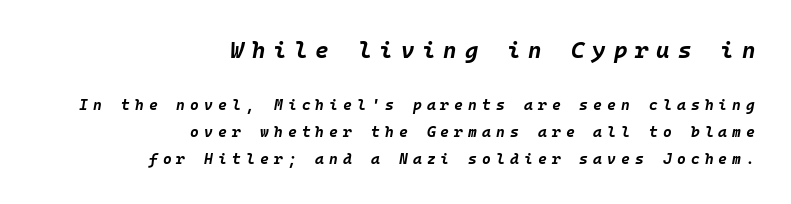
The specimen omits any rule beneath the text block's lines. Visually the block forms a straight wall on the right and a jagged coastline on the left. Size contrast runs from large at the top to small at the bottom. The letterforms stand isolated, each surrounded by extra space. Rendered with sloped, italic letterforms. Weight: bold.
